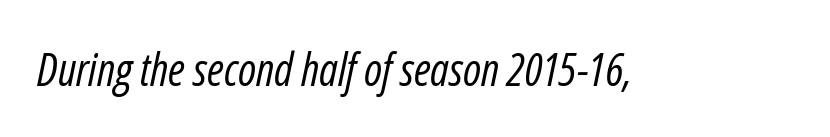
{"italic": "yes", "lean": "right", "slant_degrees": 12, "bold": "no", "weight": "regular", "width": "condensed", "stroke_contrast": "low", "x_height": "medium", "monospaced": "no", "underline": "no", "letter_spacing": "normal", "letter_spacing_em": 0.0, "glyph_px": 45}
